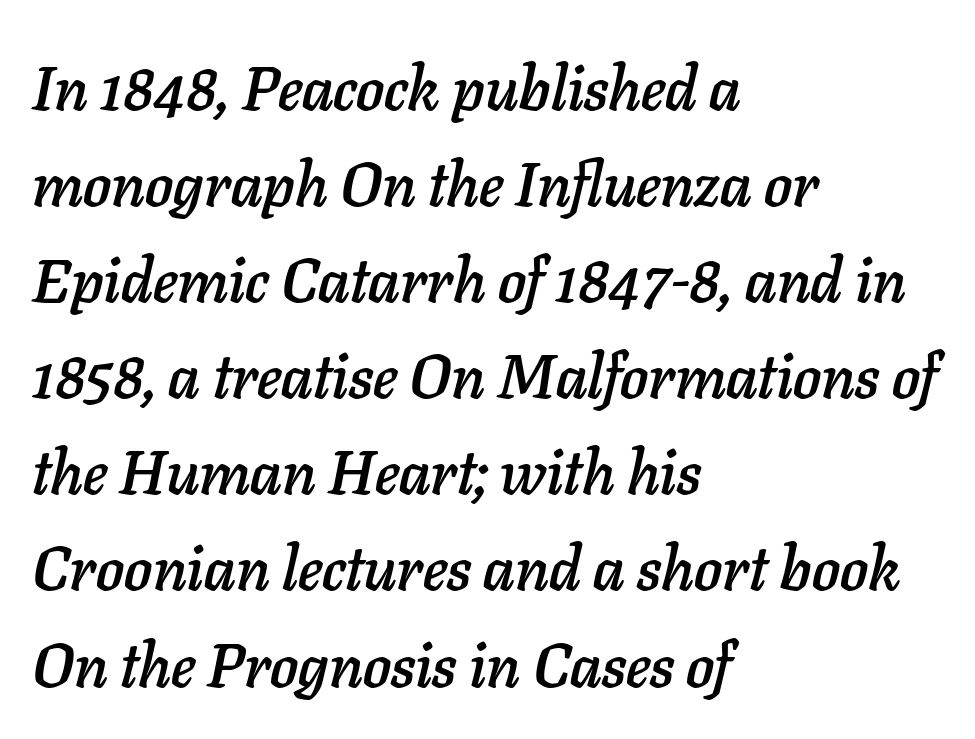
Q: Is the text italic (slanted)? A: Yes, it leans right by about 11 degrees.
Q: Is the text underlined? A: No.
Q: How is the paragraph aligned? A: Left-aligned.
Q: Is the spacing between letters normal or unusually wide? A: Normal.
Q: Is the spacing between lines tight, normal or loose? A: Normal.
Q: Width (condensed, normal, or wide)? A: Normal.
Q: Stroke contrast? A: Low.
Q: x-height? A: Medium.
Q: Monospaced? A: No.
